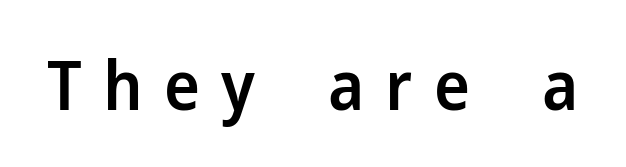
Note: no serifs on the glyphs. The characters look somewhat weighty, a semibold short of true bold. A bare baseline throughout the passage. The type is letterspaced generously, with wide tracking. Think of a printed novel: that variable character pitch is what you see here. The axis of the letterforms is exactly vertical.
